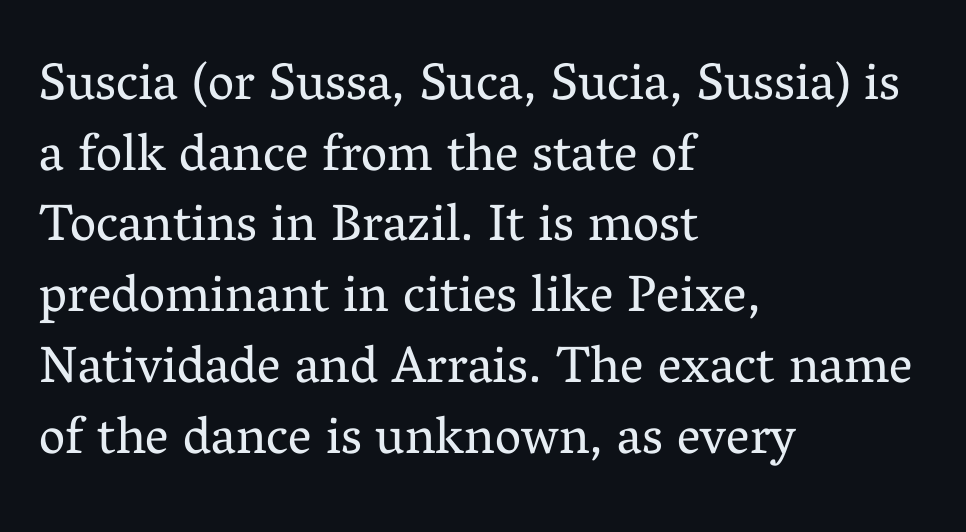
Nothing unusual about the tracking: characters are spaced as the font intends. Letters have the restrained weight of plain body copy at most. If you drew a line through each stem, it would be perfectly vertical. You could not count columns in this text — the font is proportionally spaced.
